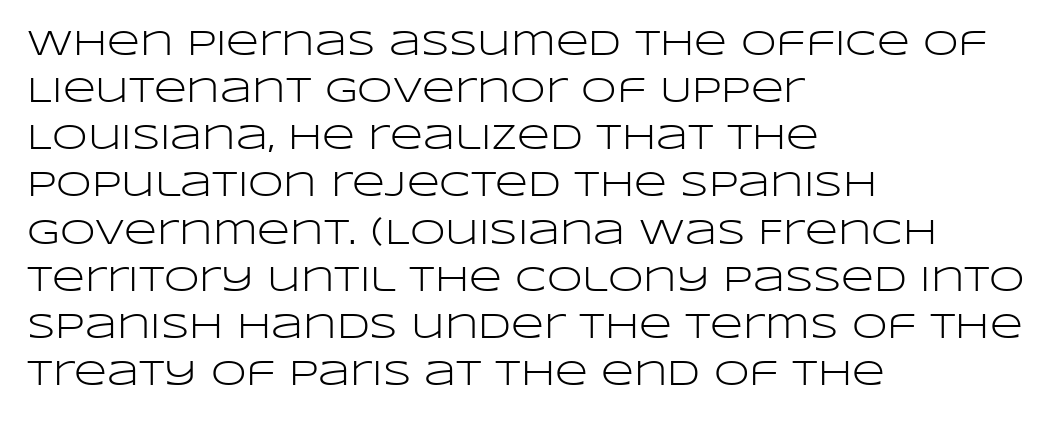
{"serif": "no", "italic": "no", "bold": "no", "weight": "light", "width": "wide", "stroke_contrast": "low", "x_height": "large", "monospaced": "no", "underline": "no", "align": "left", "line_spacing": "normal", "line_spacing_ratio": 1.31, "letter_spacing": "normal", "letter_spacing_em": 0.0, "glyph_px": 36}
